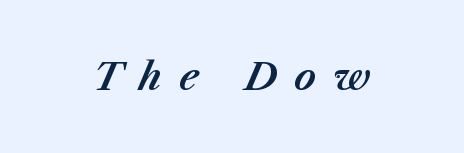
The image shows 38 px text type, italic (leaning right); set unusually wide letter spacing (+0.46 em), not underlined; medium stroke contrast and a medium x-height.
